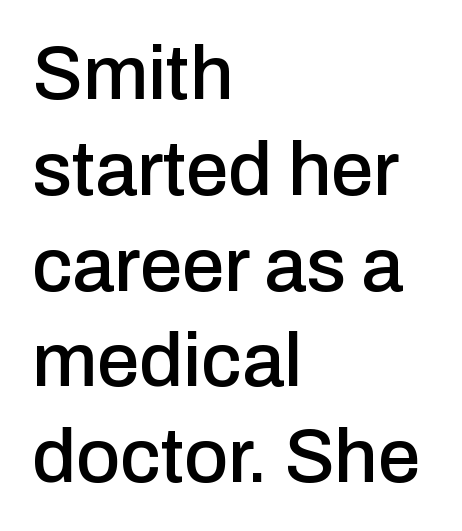
Q: Is the text italic (slanted)? A: No, it is upright.
Q: Is the typeface a serif or a sans-serif typeface? A: Sans-serif.
Q: Is the text underlined? A: No.
Q: How is the paragraph aligned? A: Left-aligned.
Q: Is the spacing between letters normal or unusually wide? A: Normal.
Q: Is the spacing between lines tight, normal or loose? A: Normal.
Q: Width (condensed, normal, or wide)? A: Normal.
Q: Stroke contrast? A: Low.
Q: x-height? A: Medium.
Q: Monospaced? A: No.
